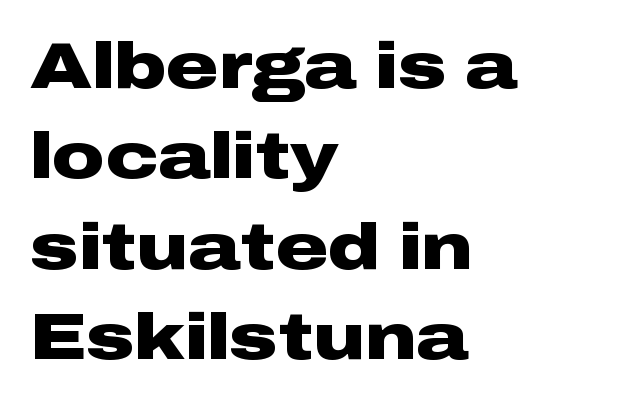
Q: Is the text bold? A: Yes.
Q: Is the text italic (slanted)? A: No, it is upright.
Q: Is the typeface a serif or a sans-serif typeface? A: Sans-serif.
Q: Is the text underlined? A: No.
Q: How is the paragraph aligned? A: Left-aligned.
Q: Is the spacing between letters normal or unusually wide? A: Normal.
Q: Is the spacing between lines tight, normal or loose? A: Normal.
Q: Width (condensed, normal, or wide)? A: Wide.
Q: Stroke contrast? A: Low.
Q: x-height? A: Medium.
Q: Monospaced? A: No.
